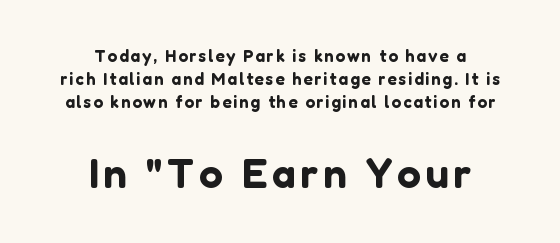
Classification — sans serif. Size hierarchy here favors the trailing block over the leading one. Does the copy run flush right? No — it is centered line by line. The letters advance in unequal steps, a hallmark of proportional type.
